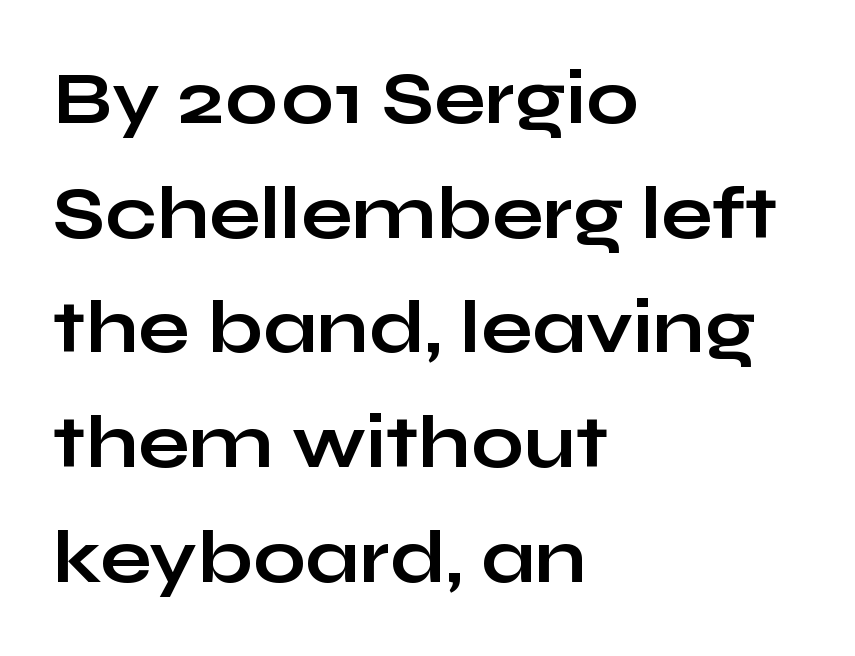
The image shows 75 px bold, wide sans-serif type, upright; set left-aligned, normal line spacing (1.53x), normal letter spacing, not underlined; low stroke contrast and a medium x-height.
